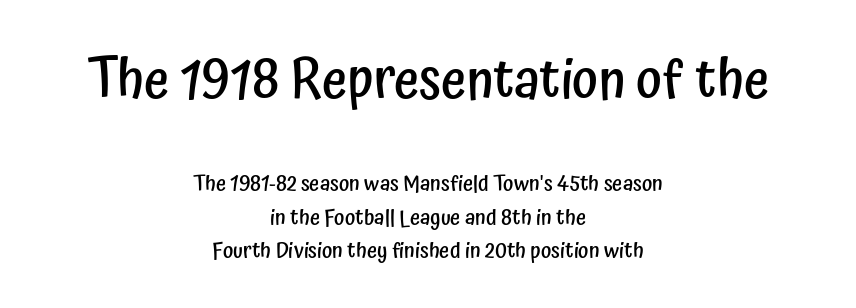
Q: Is the text bold? A: Semi-bold.
Q: Is the text italic (slanted)? A: No, it is upright.
Q: Is the typeface a serif or a sans-serif typeface? A: Sans-serif.
Q: Is the text underlined? A: No.
Q: How is the paragraph aligned? A: Centered.
Q: Is the spacing between letters normal or unusually wide? A: Normal.
Q: Is the spacing between lines tight, normal or loose? A: Normal.
Q: Which block of text is set in a larger size, the first (top) or the second (bottom)? A: The first (top) one.
Q: Width (condensed, normal, or wide)? A: Condensed.
Q: Stroke contrast? A: Low.
Q: x-height? A: Medium.
Q: Monospaced? A: No.
